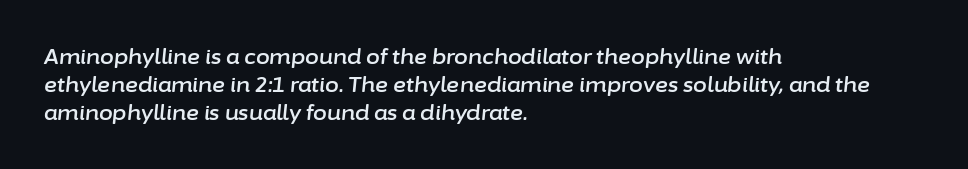
The image shows 20 px text type, italic (leaning right); set left-aligned, normal line spacing (1.4x), normal letter spacing, not underlined.
